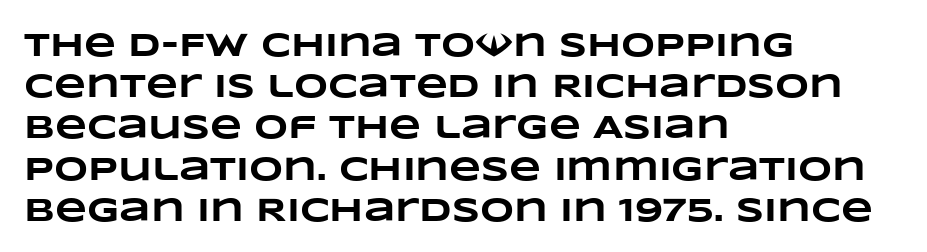
Q: Is the text bold? A: Yes.
Q: Is the text underlined? A: No.
Q: How is the paragraph aligned? A: Left-aligned.
Q: Is the spacing between letters normal or unusually wide? A: Normal.
Q: Is the spacing between lines tight, normal or loose? A: Normal.
Q: Width (condensed, normal, or wide)? A: Wide.
Q: Stroke contrast? A: Low.
Q: x-height? A: Large.
Q: Monospaced? A: No.
